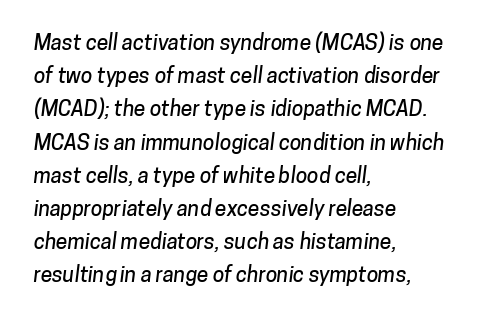
Q: Is the text underlined? A: No.
Q: How is the paragraph aligned? A: Left-aligned.
Q: Is the spacing between letters normal or unusually wide? A: Normal.
Q: Is the spacing between lines tight, normal or loose? A: Normal.
